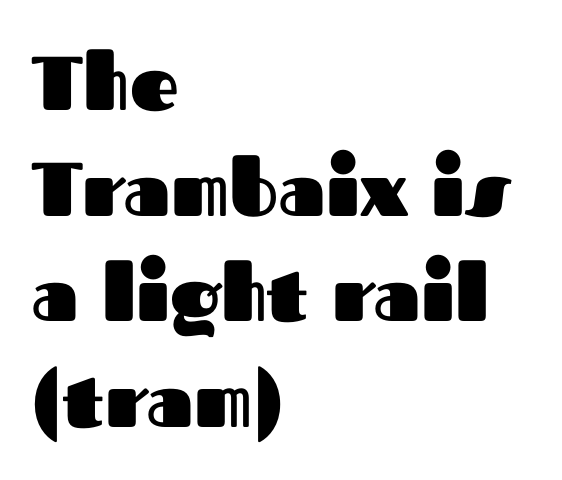
{"serif": "no", "italic": "no", "bold": "yes", "weight": "heavy", "width": "normal", "stroke_contrast": "medium", "x_height": "medium", "monospaced": "no", "underline": "no", "align": "left", "line_spacing": "normal", "line_spacing_ratio": 1.39, "letter_spacing": "normal", "letter_spacing_em": 0.0, "glyph_px": 76}
